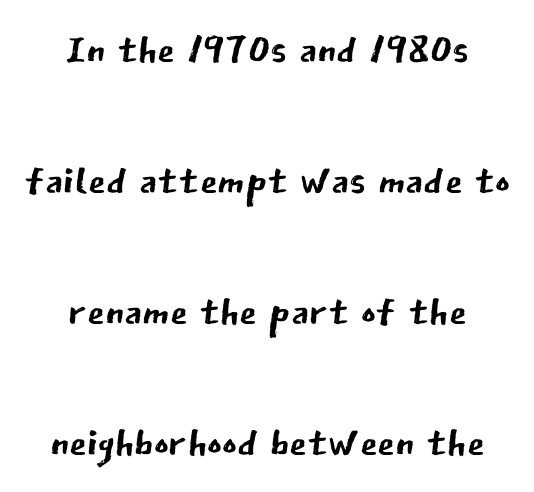
The image shows 57 px regular-weight sans-serif type, upright; set centered, loose line spacing (2.3x), normal letter spacing, not underlined; low stroke contrast and a medium x-height.
